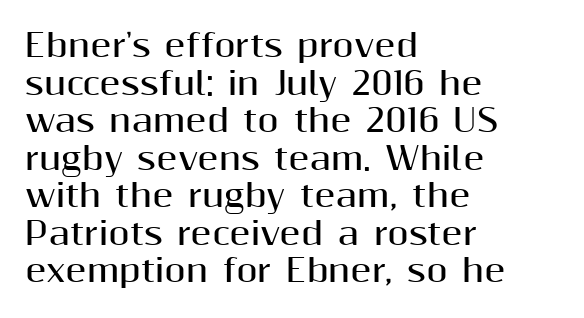
{"serif": "no", "italic": "no", "bold": "yes", "weight": "bold", "width": "normal", "stroke_contrast": "medium", "x_height": "medium", "monospaced": "no", "underline": "no", "align": "left", "line_spacing_ratio": 1.21, "letter_spacing": "normal", "letter_spacing_em": 0.0, "glyph_px": 31}
